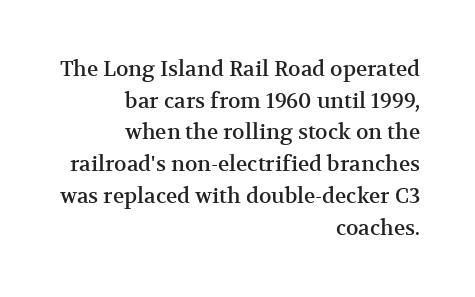
Q: Is the text italic (slanted)? A: No, it is upright.
Q: Is the text underlined? A: No.
Q: How is the paragraph aligned? A: Right-aligned.
Q: Is the spacing between letters normal or unusually wide? A: Normal.
Q: Is the spacing between lines tight, normal or loose? A: Normal.
